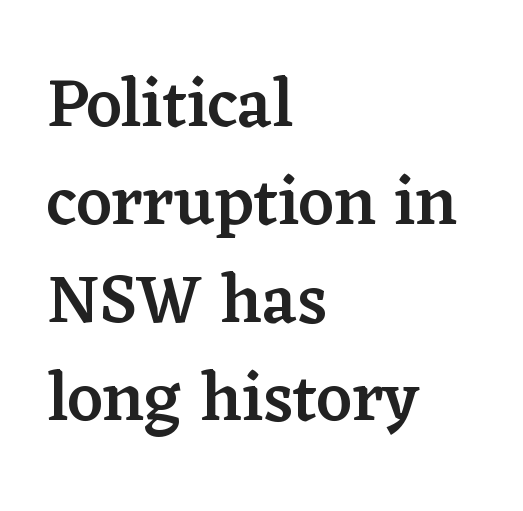
Q: Is the text bold? A: Semi-bold.
Q: Is the text italic (slanted)? A: No, it is upright.
Q: Is the typeface a serif or a sans-serif typeface? A: Serif.
Q: Is the text underlined? A: No.
Q: How is the paragraph aligned? A: Left-aligned.
Q: Is the spacing between letters normal or unusually wide? A: Normal.
Q: Is the spacing between lines tight, normal or loose? A: Normal.
Q: Width (condensed, normal, or wide)? A: Normal.
Q: Stroke contrast? A: Low.
Q: x-height? A: Medium.
Q: Monospaced? A: No.
